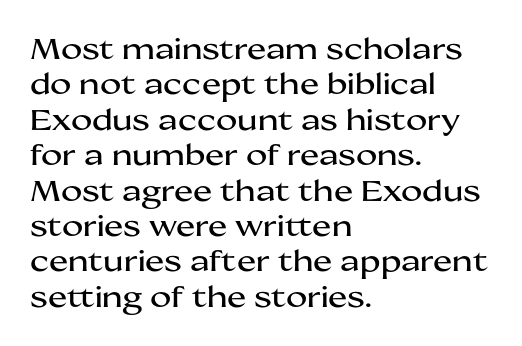
Varying glyph widths throughout — classic text-font behaviour. A bare baseline throughout the passage. The gaps between neighbouring characters are ordinary and unremarkable. Every stem runs plumb, perpendicular to the baseline.
